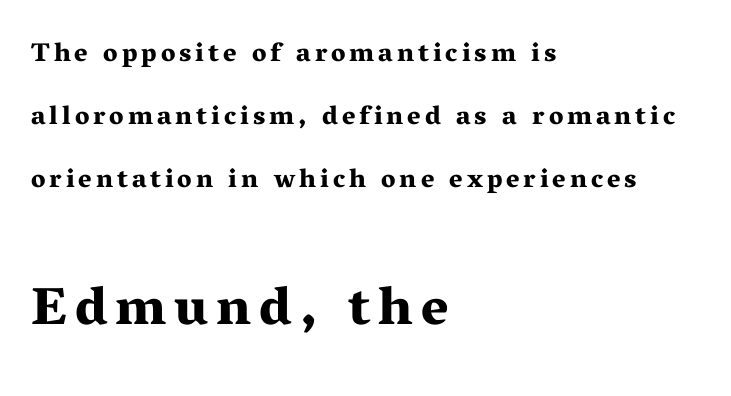
Q: Is the text bold? A: Yes.
Q: Is the text italic (slanted)? A: No, it is upright.
Q: Is the typeface a serif or a sans-serif typeface? A: Serif.
Q: Is the text underlined? A: No.
Q: How is the paragraph aligned? A: Left-aligned.
Q: Is the spacing between lines tight, normal or loose? A: Loose.
Q: Which block of text is set in a larger size, the first (top) or the second (bottom)? A: The second (bottom) one.
Q: Width (condensed, normal, or wide)? A: Wide.
Q: Stroke contrast? A: Medium.
Q: x-height? A: Medium.
Q: Monospaced? A: No.
